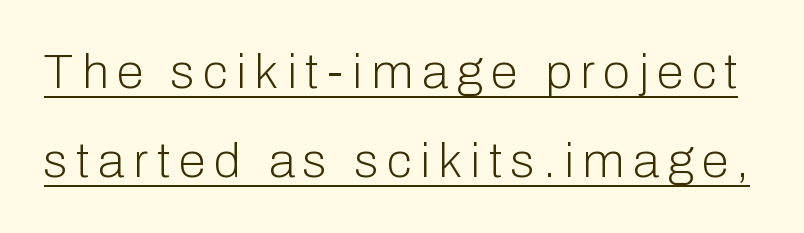
Note the varied advance widths — an 'i' is clearly narrower than an 'm'. Is the stroke heavy? The answer is a plain regular-or-lighter. In terms of letterform style, serifs are entirely absent. What decoration does the sample have? An underline.
